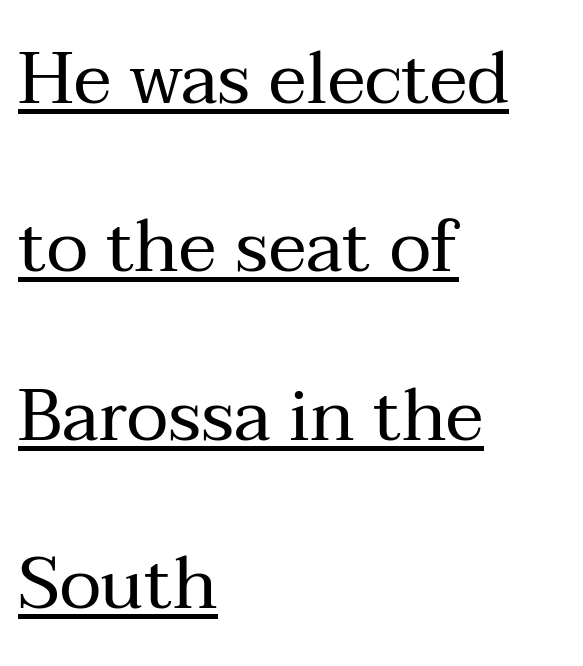
The image shows 72 px regular-weight serif type, upright; set left-aligned, loose line spacing (2.34x), normal letter spacing, underlined; medium stroke contrast and a medium x-height.
